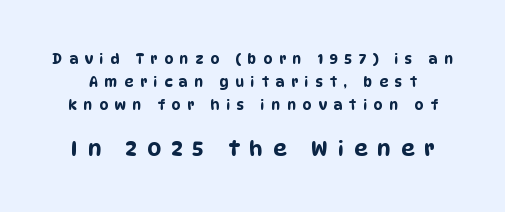
Check the space under the baseline: it is left empty. The composition opens small and finishes big. The line-height multiplier appears to be the usual default. Is the letter spacing exaggerated? Yes — the characters are pushed far apart.
